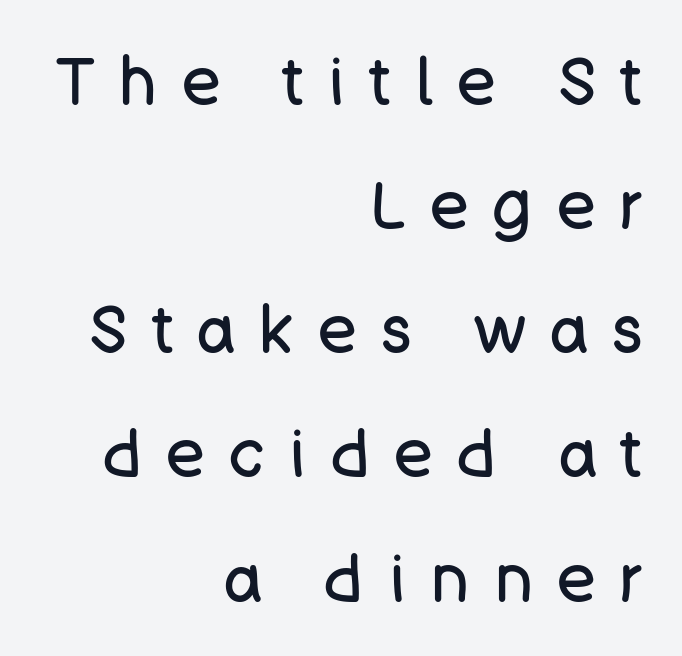
Do the letters lean? They stand straight. Layout note: lines flush right. The zone under the glyphs is completely vacant. In terms of letterspacing, this is a distinctly airy, spread setting. Weight class: somewhere from thin through regular.
